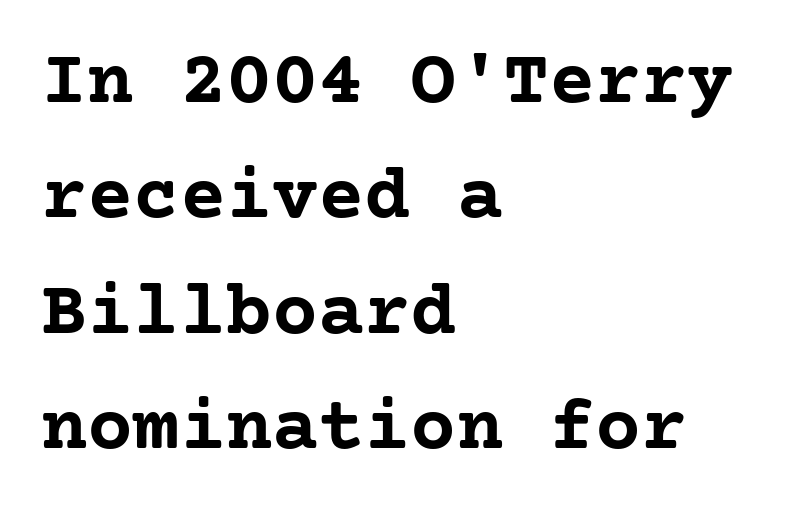
{"serif": "yes", "italic": "no", "bold": "yes", "weight": "semibold", "width": "normal", "stroke_contrast": "low", "x_height": "medium", "underline": "no", "align": "left", "line_spacing": "normal", "line_spacing_ratio": 1.5, "letter_spacing": "normal", "letter_spacing_em": 0.0, "glyph_px": 77}
